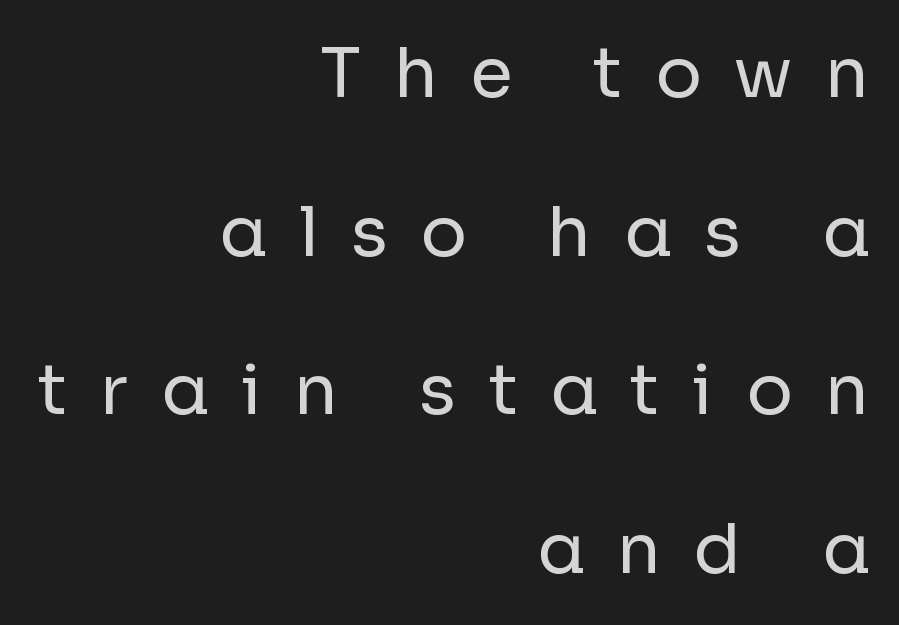
Ink coverage per letter is moderate at most. The zone under the glyphs is completely vacant. Where is the straight margin? On the right. Posture: upright roman.
